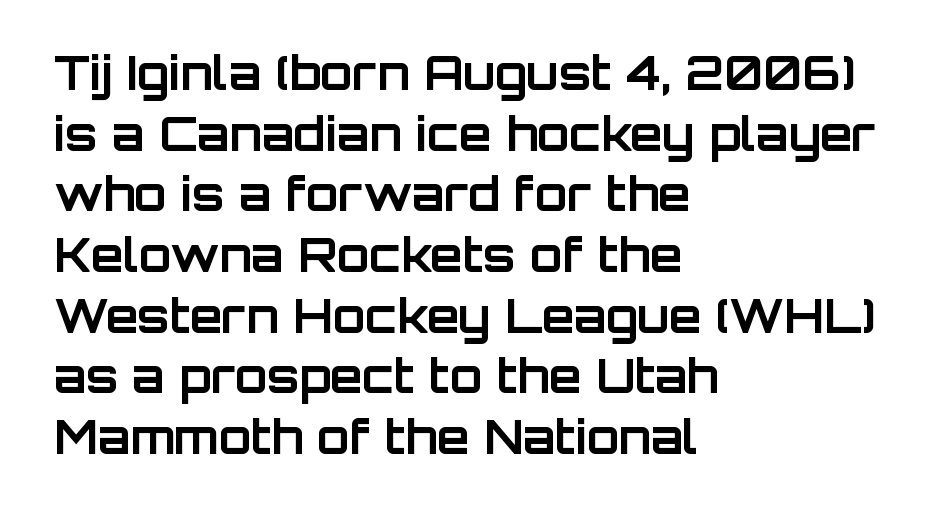
{"serif": "no", "italic": "no", "bold": "yes", "weight": "bold", "width": "normal", "stroke_contrast": "low", "x_height": "large", "monospaced": "no", "underline": "no", "align": "left", "line_spacing": "normal", "line_spacing_ratio": 1.29, "letter_spacing": "normal", "letter_spacing_em": 0.0, "glyph_px": 47}
